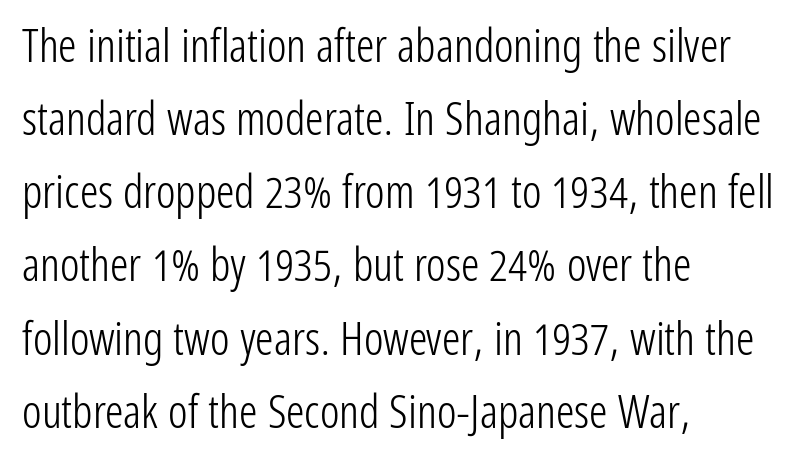
{"serif": "no", "italic": "no", "bold": "no", "weight": "light", "width": "condensed", "stroke_contrast": "low", "x_height": "medium", "monospaced": "no", "underline": "no", "align": "left", "line_spacing": "normal", "line_spacing_ratio": 1.59, "letter_spacing": "normal", "letter_spacing_em": 0.0, "glyph_px": 46}
